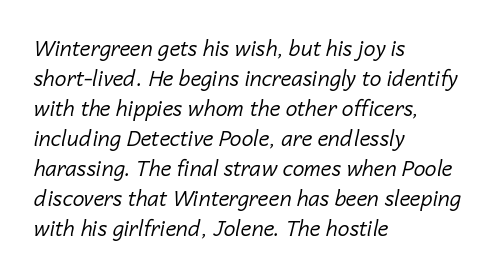
The image shows 21 px text type, italic (leaning right); set left-aligned, normal line spacing (1.43x), normal letter spacing, not underlined.
